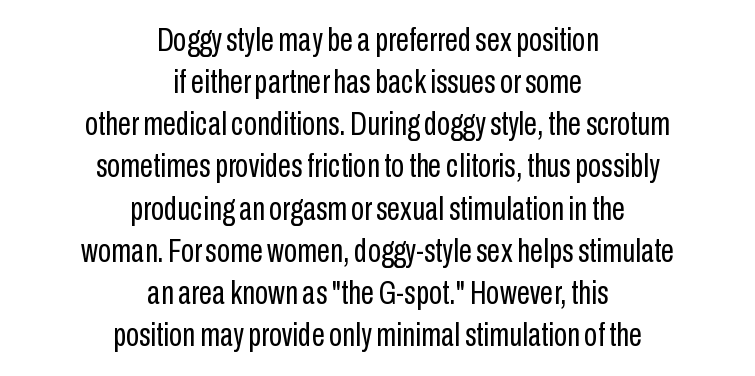
Descenders are the only things crossing below the line. Every row of glyphs is offset so its center matches the block's center. Nothing unusual about the tracking: characters are spaced as the font intends. Looks like regular typesetting: each glyph gets only the width it needs.
